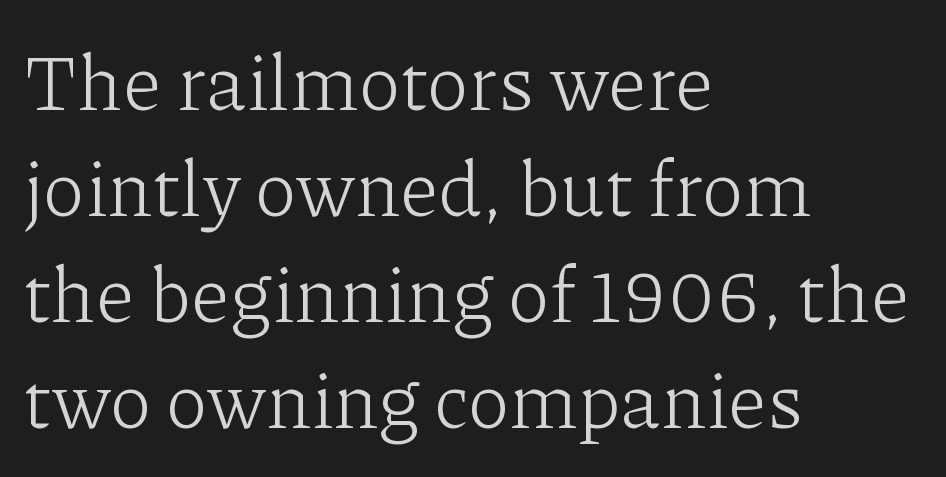
Q: Is the text bold? A: No.
Q: Is the text italic (slanted)? A: No, it is upright.
Q: Is the typeface a serif or a sans-serif typeface? A: Serif.
Q: Is the text underlined? A: No.
Q: How is the paragraph aligned? A: Left-aligned.
Q: Is the spacing between letters normal or unusually wide? A: Normal.
Q: Is the spacing between lines tight, normal or loose? A: Normal.
Q: Width (condensed, normal, or wide)? A: Normal.
Q: Stroke contrast? A: Low.
Q: x-height? A: Medium.
Q: Monospaced? A: No.
